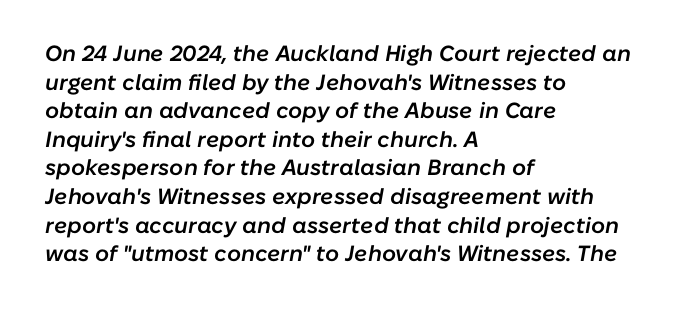
Q: Is the text bold? A: Semi-bold.
Q: Is the text italic (slanted)? A: Yes, it leans right by about 10 degrees.
Q: Is the text underlined? A: No.
Q: How is the paragraph aligned? A: Left-aligned.
Q: Is the spacing between letters normal or unusually wide? A: Normal.
Q: Is the spacing between lines tight, normal or loose? A: Normal.
